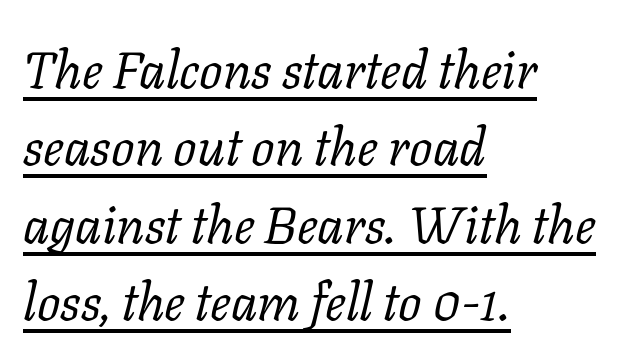
{"serif": "yes", "italic": "yes", "lean": "right", "slant_degrees": 11, "bold": "no", "weight": "regular", "width": "normal", "stroke_contrast": "low", "x_height": "medium", "monospaced": "no", "underline": "yes", "align": "left", "line_spacing": "normal", "line_spacing_ratio": 1.49, "letter_spacing": "normal", "letter_spacing_em": 0.0, "glyph_px": 52}
